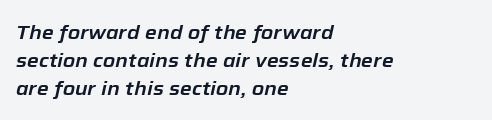
{"italic": "yes", "lean": "right", "slant_degrees": 12, "underline": "no", "align": "left", "line_spacing": "normal", "line_spacing_ratio": 1.39, "letter_spacing": "normal", "letter_spacing_em": 0.0, "glyph_px": 20}
